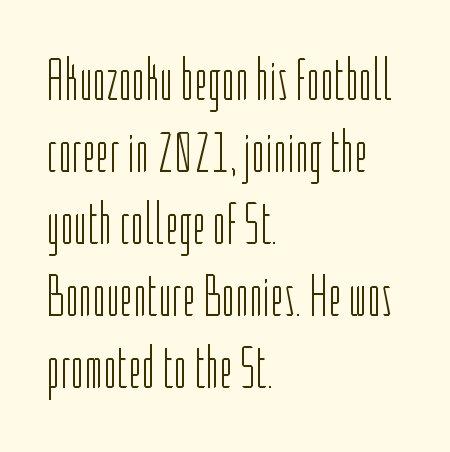
It's the straight-up-and-down kind of type. The weight tops out at a normal text grade. Observe the absence of serifs on each vertical stroke in this sample. Nobody drew a line under any word here.
